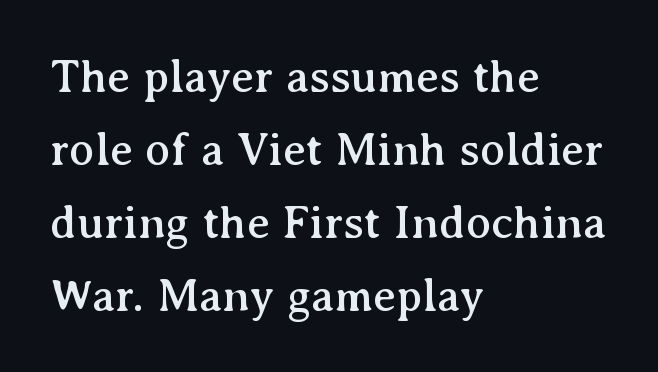
The image shows 47 px serif type, upright; set left-aligned, normal line spacing (1.55x), normal letter spacing, not underlined; medium stroke contrast and a medium x-height.
